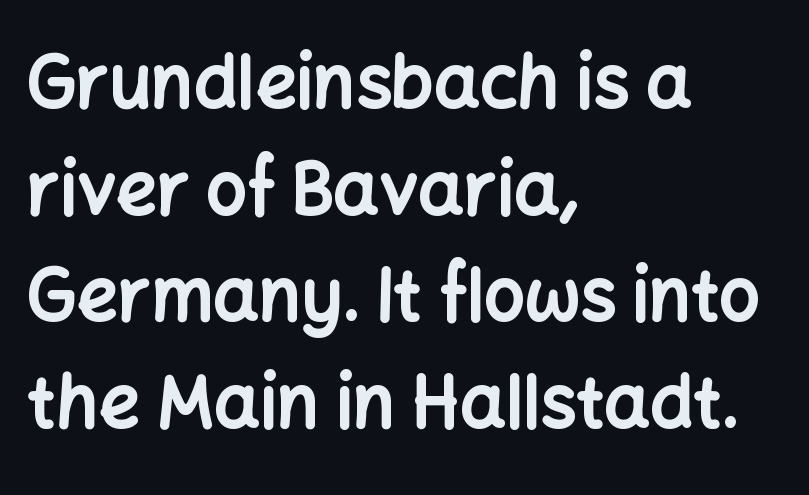
The typography opts for an upright posture over an oblique one. The rendering shows plain stroke endings on the letterforms — a sans-serif design. A typesetter would call this proportional, since set widths differ per character. Caption: standard tracking, unaltered. Weight: bold.
